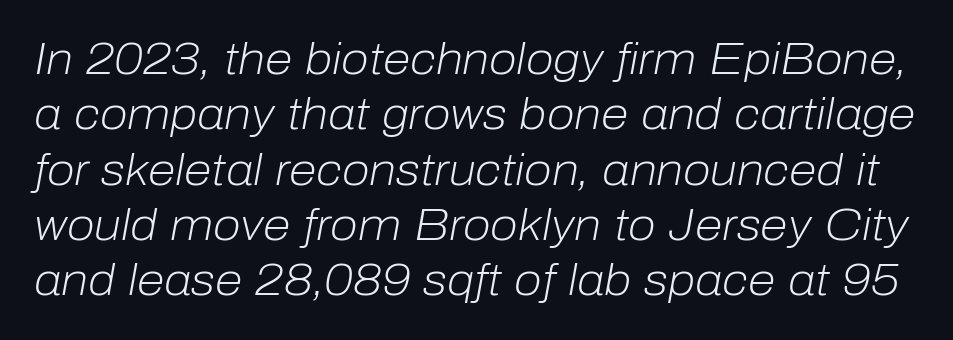
The typography opts for an oblique posture over an upright one. Rule under the text: the space is simply empty. The face used here is proportionally spaced, like ordinary book or web type. Letters have the restrained weight of plain body copy at most.
